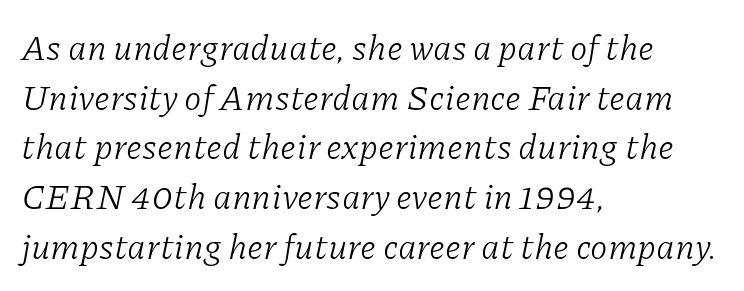
{"serif": "yes", "italic": "yes", "lean": "right", "slant_degrees": 11, "bold": "no", "weight": "light", "width": "normal", "stroke_contrast": "low", "x_height": "medium", "monospaced": "no", "underline": "no", "align": "left", "line_spacing": "normal", "line_spacing_ratio": 1.42, "letter_spacing": "normal", "letter_spacing_em": 0.0, "glyph_px": 35}
